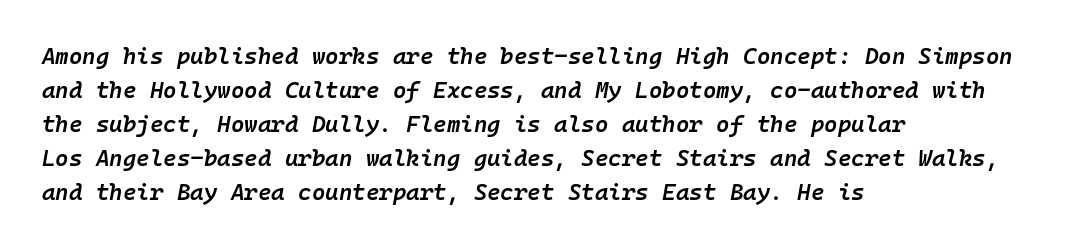
The image shows 23 px text type, italic (leaning right); set left-aligned, normal line spacing (1.48x), normal letter spacing, not underlined.
